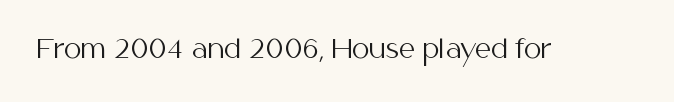
The rendering keeps characters at their native spacing. The font sits on the lighter half of the weight spectrum, regular included. Quick note: underline off. Is there any slant? The stems are plumb.
